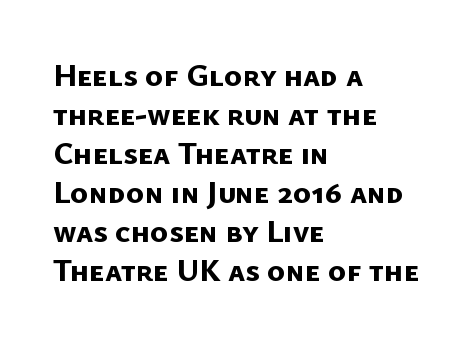
The letters sit at their default tracking, neither squeezed nor spread. Interline gaps are of average width in this sample. Each letter keeps its own natural width here, so spacing adapts to shape. Teacher's note: observe the even left margin — that is flush-left alignment.
